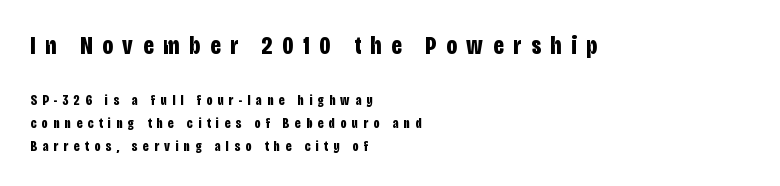
Q: Is the text bold? A: Yes.
Q: Is the text italic (slanted)? A: No, it is upright.
Q: Is the text underlined? A: No.
Q: How is the paragraph aligned? A: Left-aligned.
Q: Is the spacing between letters normal or unusually wide? A: Unusually wide.
Q: Is the spacing between lines tight, normal or loose? A: Normal.
Q: Which block of text is set in a larger size, the first (top) or the second (bottom)? A: The first (top) one.
